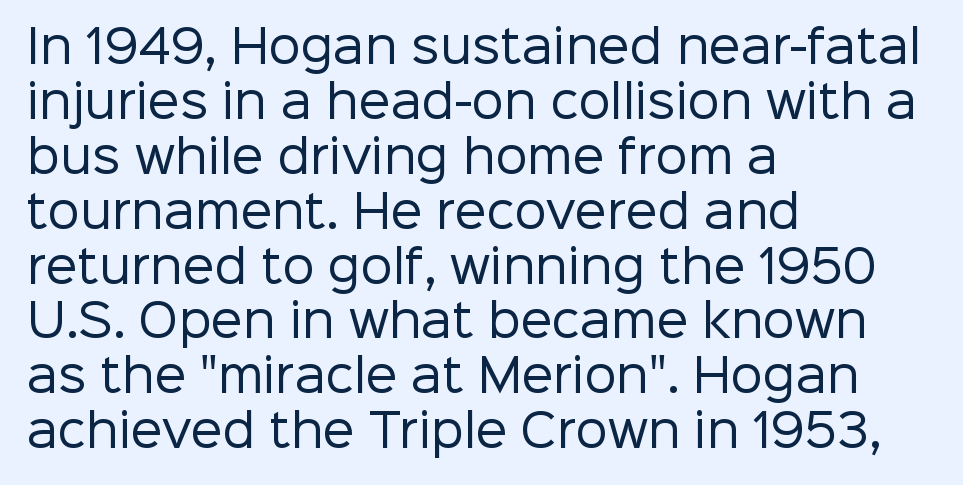
Style check: upright. These lines are rendered in a variable-pitch font. Does extra space separate the letters? No, they use regular spacing. All the whitespace from short lines collects on the right.
